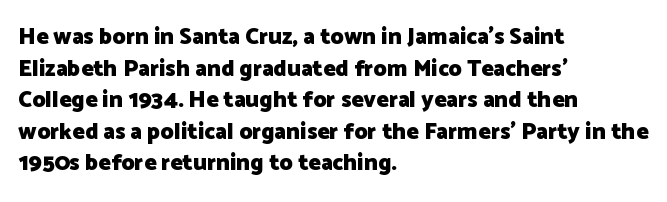
One glance says typical: line gaps are just what's usual. The letters stand upright; this is a roman face. These lines stack with their left ends in a neat column. Bold? Absolutely — the strokes are thick and heavy.
